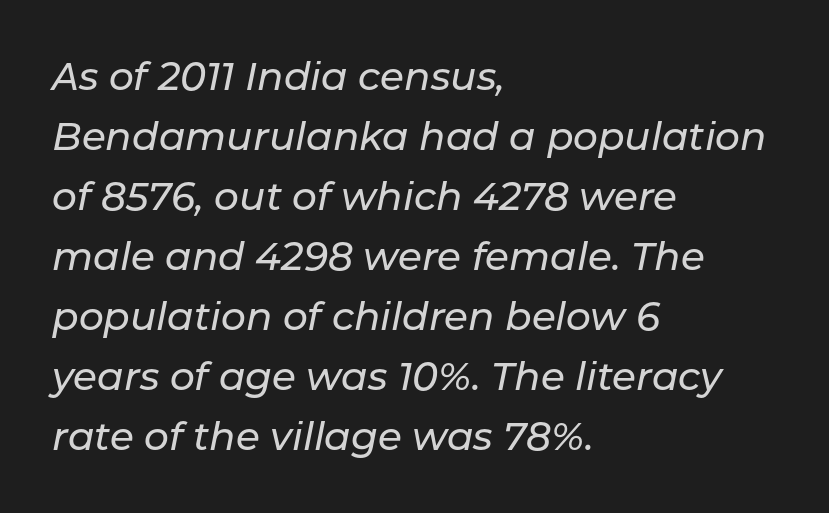
Bare-footed words on every line. Spacing verdict: proportional, widths tailored to each character. Summary of vertical rhythm: regular, with standard interline spacing. What stands out about the letter spacing? Nothing — it is the standard amount. Emphasis-style slanted type is in use.
